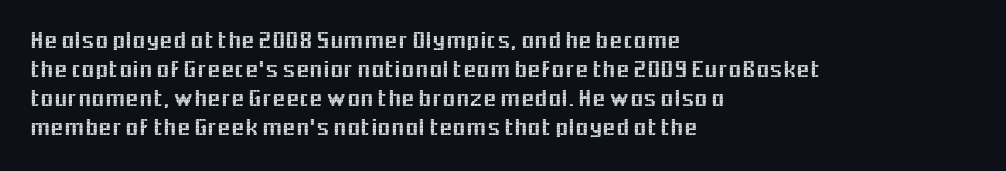
The image shows 24 px text type, upright; set left-aligned, line spacing 1.21x, normal letter spacing, not underlined.
